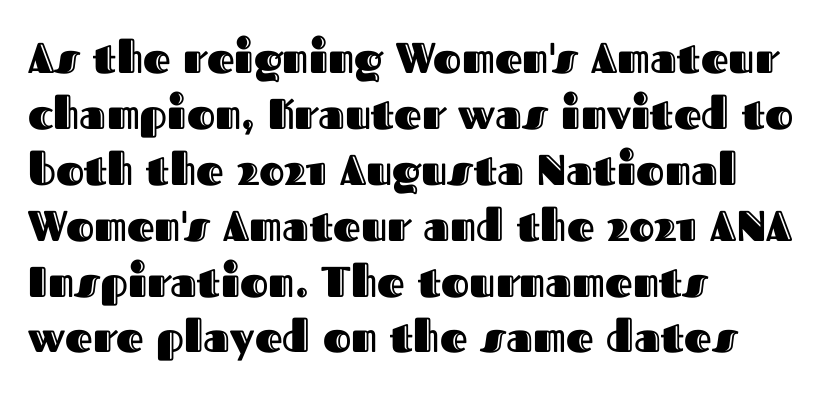
The image shows 43 px text type, upright; set left-aligned, normal line spacing (1.3x), normal letter spacing, not underlined; a medium x-height.
